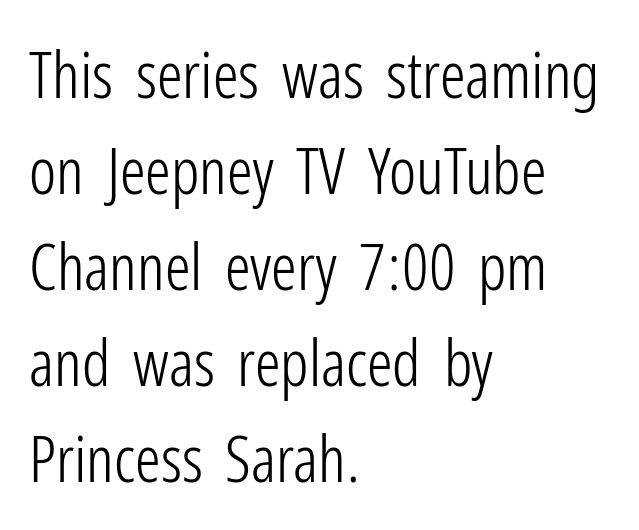
The image shows 64 px light, condensed sans-serif type, upright; set left-aligned, normal line spacing (1.5x), normal letter spacing, not underlined; low stroke contrast and a medium x-height.
